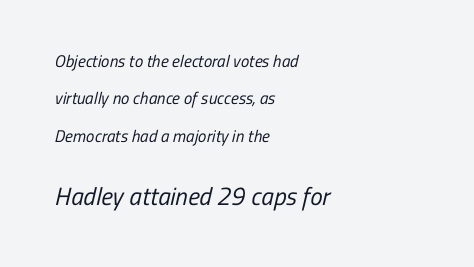
The image shows 25 px text type; set left-aligned, loose line spacing (2.2x), normal letter spacing, not underlined; the second (bottom) block is 1.47x larger.
